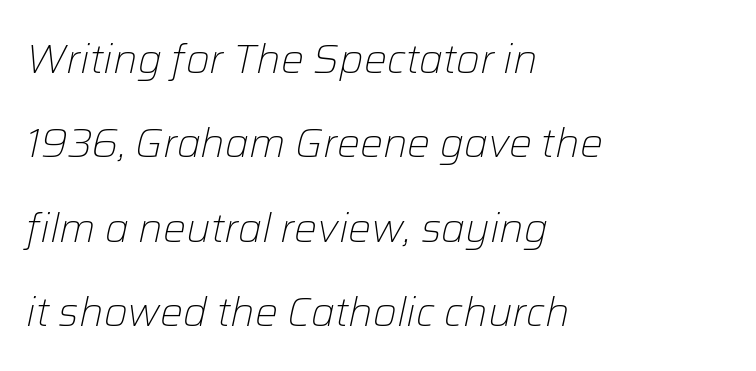
The image shows 41 px light type, italic (leaning right); set left-aligned, loose line spacing (2.06x), normal letter spacing, not underlined; low stroke contrast and a medium x-height.
